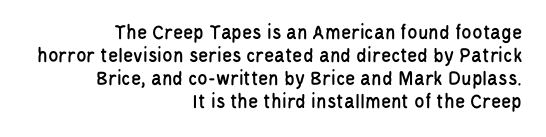
These lines keep a tight, regular rhythm from letter to letter. Bare-footed words on every line. Visually the block forms a straight wall on the right and a jagged coastline on the left. Every stem runs plumb, perpendicular to the baseline. A typesetter would call this leading minimal, almost set solid.
